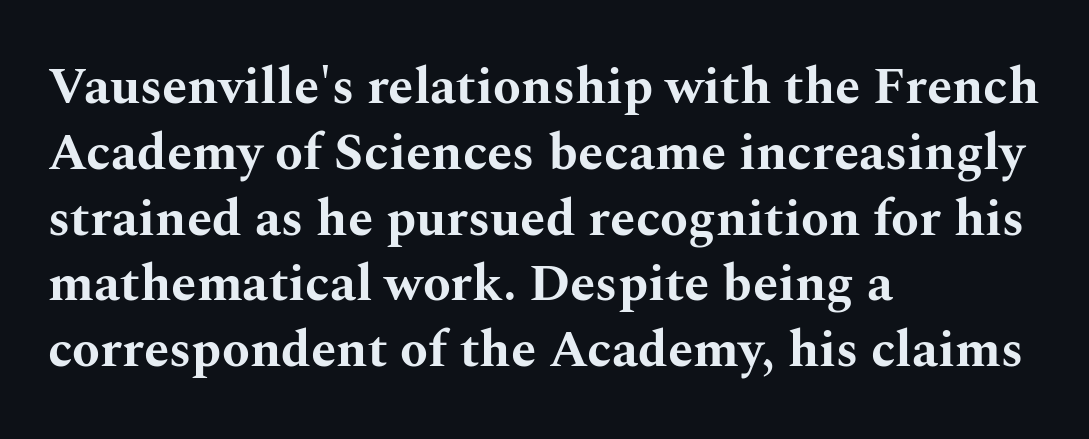
Nothing unusual about the tracking: characters are spaced as the font intends. Clear beneath every line of the passage. Heavy, bold letterforms. Every stem runs plumb, perpendicular to the baseline. Honestly, the row spacing looks completely unremarkable. Alignment: flush left.
